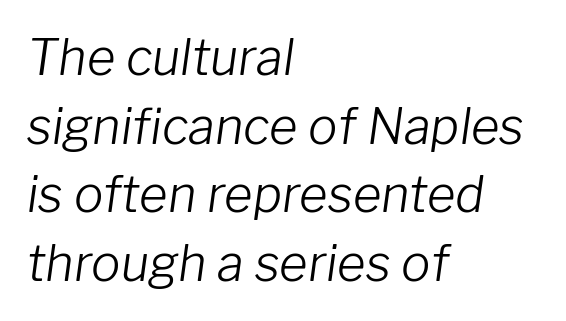
The image shows 49 px light type, italic (leaning right); set left-aligned, normal line spacing (1.4x), normal letter spacing, not underlined; low stroke contrast and a medium x-height.
